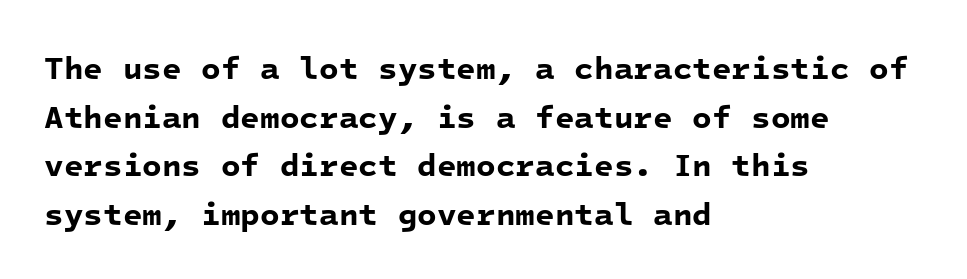
Q: Is the text bold? A: Yes.
Q: Is the typeface a serif or a sans-serif typeface? A: Sans-serif.
Q: Is the text underlined? A: No.
Q: How is the paragraph aligned? A: Left-aligned.
Q: Is the spacing between letters normal or unusually wide? A: Normal.
Q: Is the spacing between lines tight, normal or loose? A: Normal.
Q: Width (condensed, normal, or wide)? A: Normal.
Q: Stroke contrast? A: Low.
Q: x-height? A: Medium.
Q: Monospaced? A: Yes.
